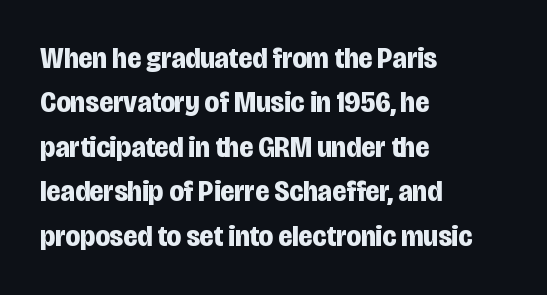
Q: Is the text bold? A: Yes.
Q: Is the text italic (slanted)? A: No, it is upright.
Q: Is the typeface a serif or a sans-serif typeface? A: Sans-serif.
Q: Is the text underlined? A: No.
Q: How is the paragraph aligned? A: Left-aligned.
Q: Is the spacing between letters normal or unusually wide? A: Normal.
Q: Is the spacing between lines tight, normal or loose? A: Normal.
Q: Width (condensed, normal, or wide)? A: Condensed.
Q: Stroke contrast? A: Low.
Q: x-height? A: Large.
Q: Monospaced? A: No.
